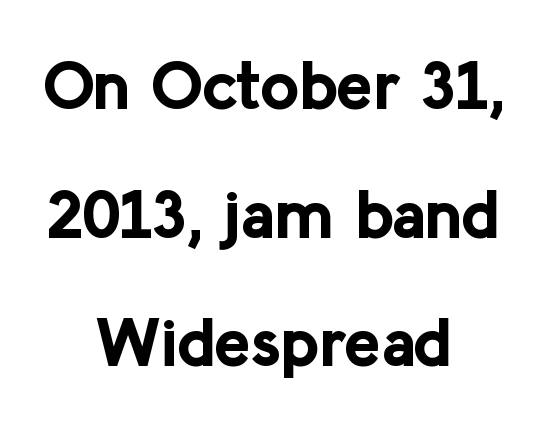
{"serif": "no", "italic": "no", "bold": "yes", "weight": "bold", "width": "normal", "stroke_contrast": "low", "x_height": "medium", "monospaced": "no", "underline": "no", "align": "center", "line_spacing_ratio": 1.89, "letter_spacing": "normal", "letter_spacing_em": 0.0, "glyph_px": 68}
